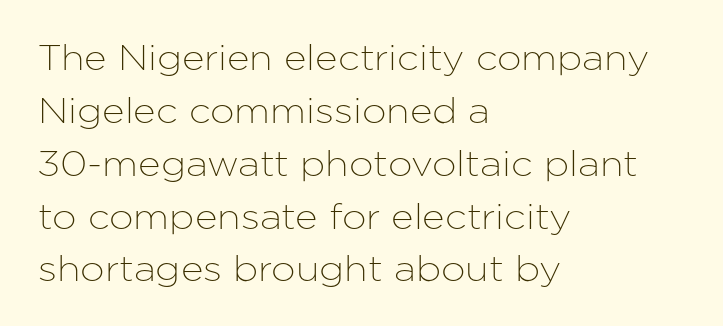
The image shows 35 px sans-serif type, upright; set left-aligned, normal line spacing (1.51x), normal letter spacing, not underlined; low stroke contrast and a medium x-height.
